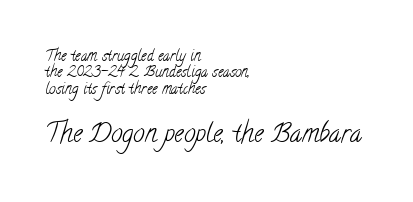
The image shows 26 px text type; set left-aligned, tight line spacing (1.09x), normal letter spacing, not underlined; the second (bottom) block is 1.73x larger.
